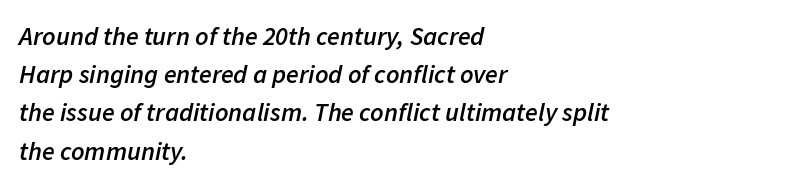
Lines of text with bare space underneath. Normally led — the rows are evenly, conventionally spaced. Slightly chunky letters — semibold, I'd say, not full bold. Standard letterfit; no display-style spreading of the glyphs. Left-aligned paragraph, ragged on the right. Slant detected: the letters are inclined.
